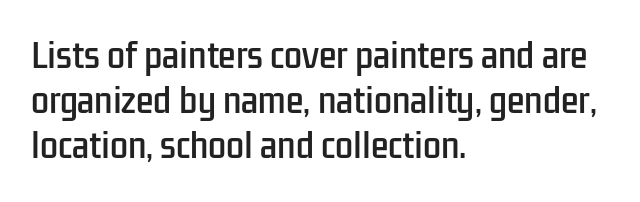
Each letter's strokes conclude bluntly, with no projecting serifs. The rendering uses natural spacing where letterforms have individual widths. All the whitespace from short lines collects on the right. Normally led — the rows are evenly, conventionally spaced. The string is rendered with underlining switched off.
